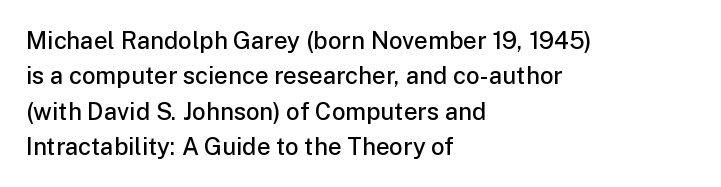
{"italic": "no", "bold": "semi", "underline": "no", "align": "left", "line_spacing": "normal", "line_spacing_ratio": 1.47, "letter_spacing": "normal", "letter_spacing_em": 0.0, "glyph_px": 24}
